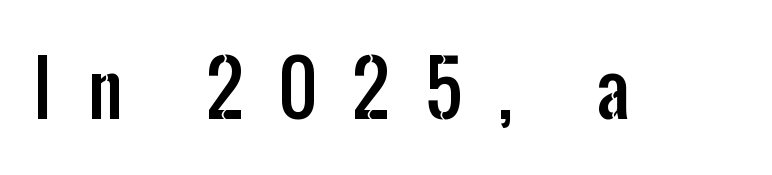
{"serif": "no", "italic": "no", "width": "condensed", "stroke_contrast": "low", "x_height": "medium", "monospaced": "no", "underline": "no", "letter_spacing": "wide", "letter_spacing_em": 0.5, "glyph_px": 72}
